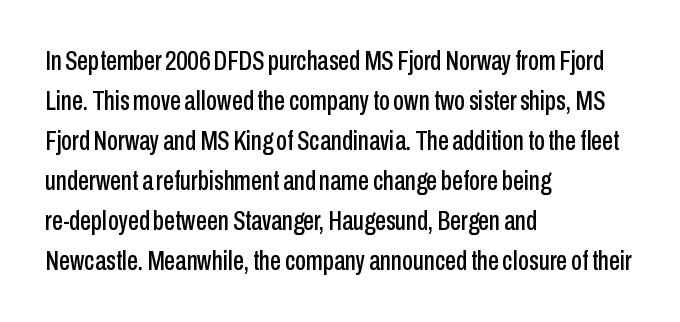
{"serif": "no", "italic": "no", "width": "condensed", "stroke_contrast": "low", "x_height": "medium", "monospaced": "no", "underline": "no", "align": "left", "line_spacing": "normal", "line_spacing_ratio": 1.43, "letter_spacing": "normal", "letter_spacing_em": 0.0, "glyph_px": 28}
